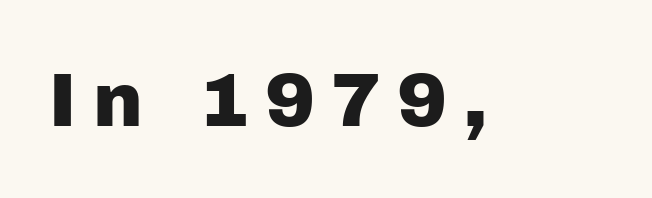
{"serif": "no", "italic": "no", "width": "normal", "stroke_contrast": "low", "x_height": "medium", "monospaced": "no", "underline": "no", "letter_spacing": "wide", "letter_spacing_em": 0.21, "glyph_px": 75}
